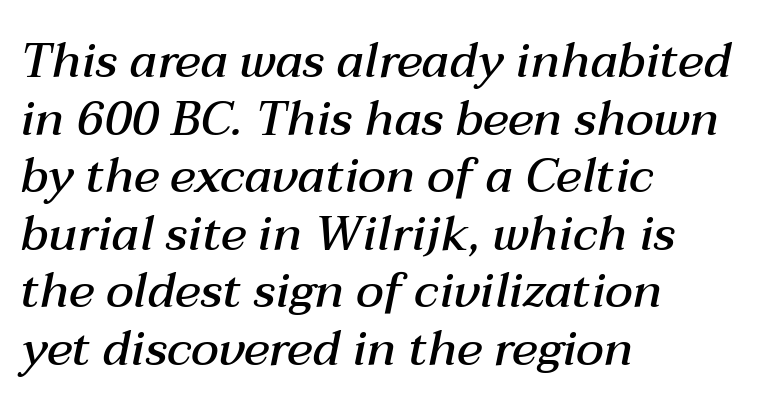
Q: Is the text bold? A: Semi-bold.
Q: Is the text italic (slanted)? A: Yes, it leans right by about 12 degrees.
Q: Is the text underlined? A: No.
Q: How is the paragraph aligned? A: Left-aligned.
Q: Is the spacing between letters normal or unusually wide? A: Normal.
Q: Width (condensed, normal, or wide)? A: Normal.
Q: Stroke contrast? A: Medium.
Q: x-height? A: Medium.
Q: Monospaced? A: No.
